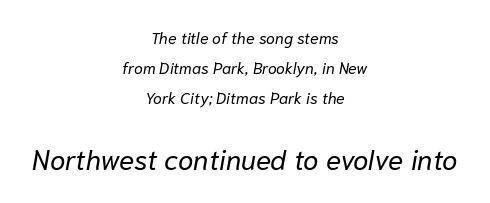
The image shows 28 px regular-weight type, italic (leaning right); set centered, line spacing 1.89x, normal letter spacing, not underlined; the second (bottom) block is 1.75x larger; low stroke contrast and a medium x-height.
